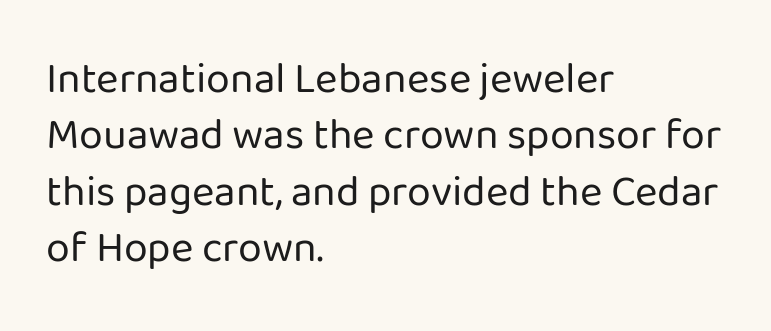
{"serif": "no", "italic": "no", "bold": "no", "weight": "regular", "width": "normal", "stroke_contrast": "low", "x_height": "medium", "monospaced": "no", "underline": "no", "align": "left", "line_spacing": "normal", "line_spacing_ratio": 1.31, "letter_spacing": "normal", "letter_spacing_em": 0.0, "glyph_px": 43}
